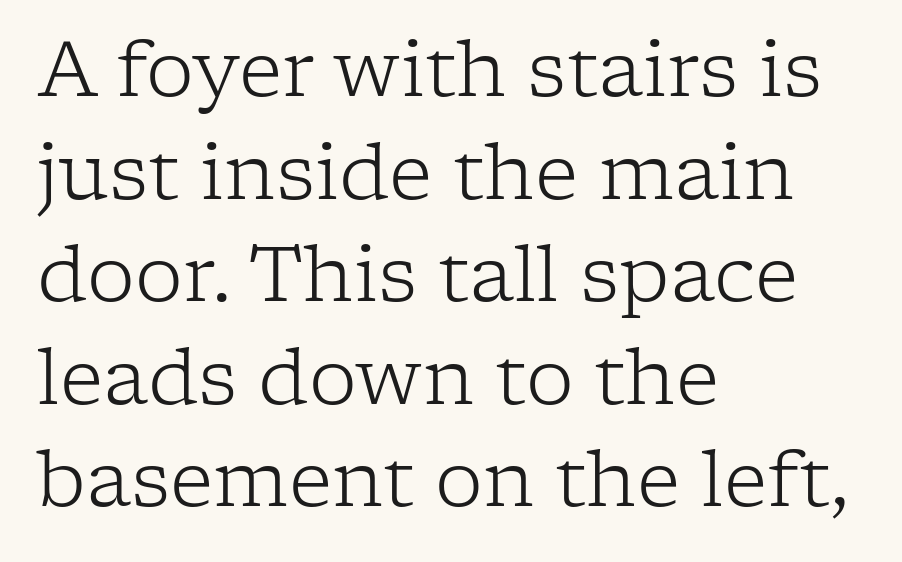
Q: Is the text bold? A: No.
Q: Is the text italic (slanted)? A: No, it is upright.
Q: Is the typeface a serif or a sans-serif typeface? A: Serif.
Q: Is the text underlined? A: No.
Q: How is the paragraph aligned? A: Left-aligned.
Q: Is the spacing between letters normal or unusually wide? A: Normal.
Q: Is the spacing between lines tight, normal or loose? A: Normal.
Q: Width (condensed, normal, or wide)? A: Normal.
Q: Stroke contrast? A: Low.
Q: x-height? A: Medium.
Q: Monospaced? A: No.
